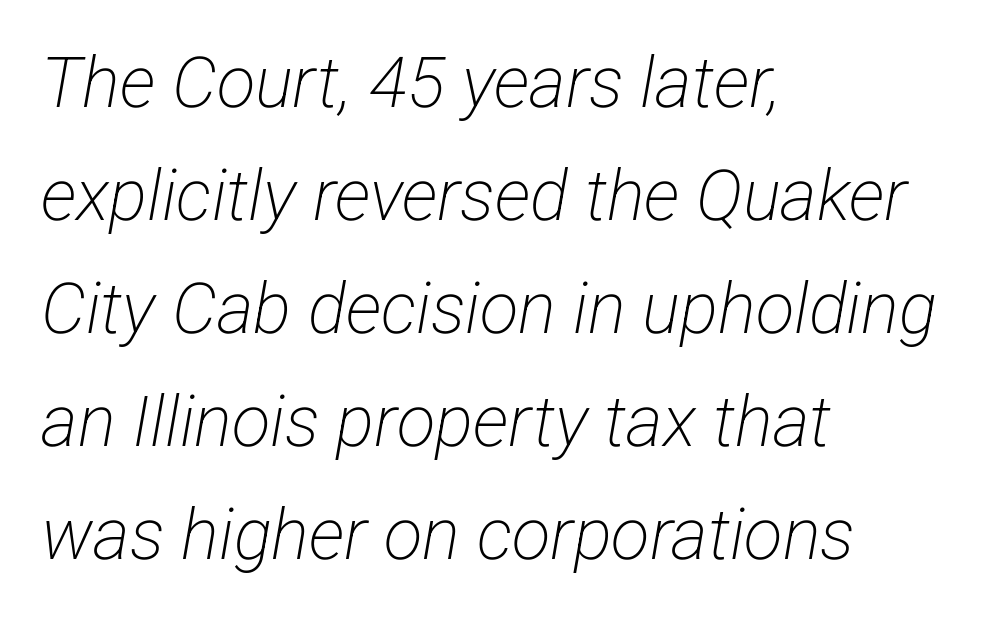
{"serif": "no", "bold": "no", "weight": "light", "width": "condensed", "stroke_contrast": "low", "x_height": "medium", "monospaced": "no", "underline": "no", "align": "left", "line_spacing": "normal", "line_spacing_ratio": 1.59, "letter_spacing": "normal", "letter_spacing_em": 0.0, "glyph_px": 71}
